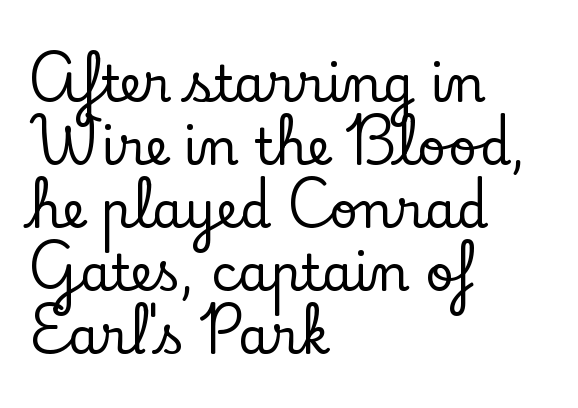
Glyph-to-glyph distance matches everyday printed text. The glyphs are unaccompanied by any horizontal stroke below them. The text block is weighted toward the left margin, trailing off unevenly rightward. Reading down the column, the eye jumps a familiar distance to each next line.
